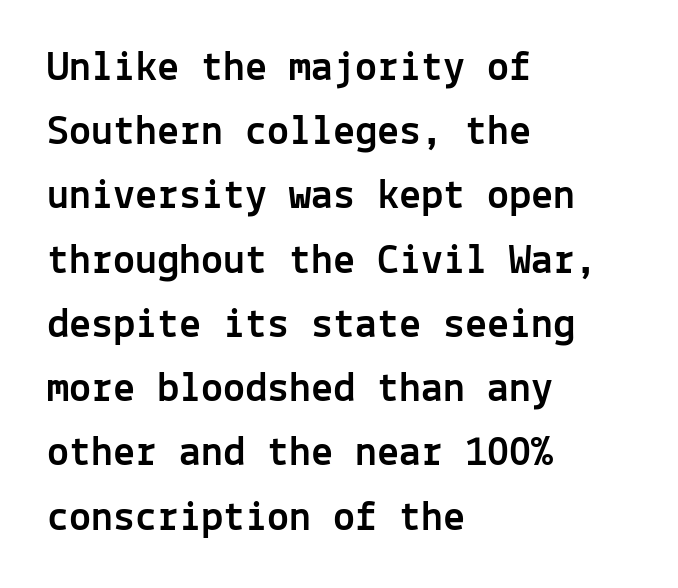
What stands out about the letter spacing? Nothing — it is the standard amount. The text was rendered using a sans face with plain stroke endings. Line beginnings align vertically; line endings do not. These lines were composed using upright roman letters.
